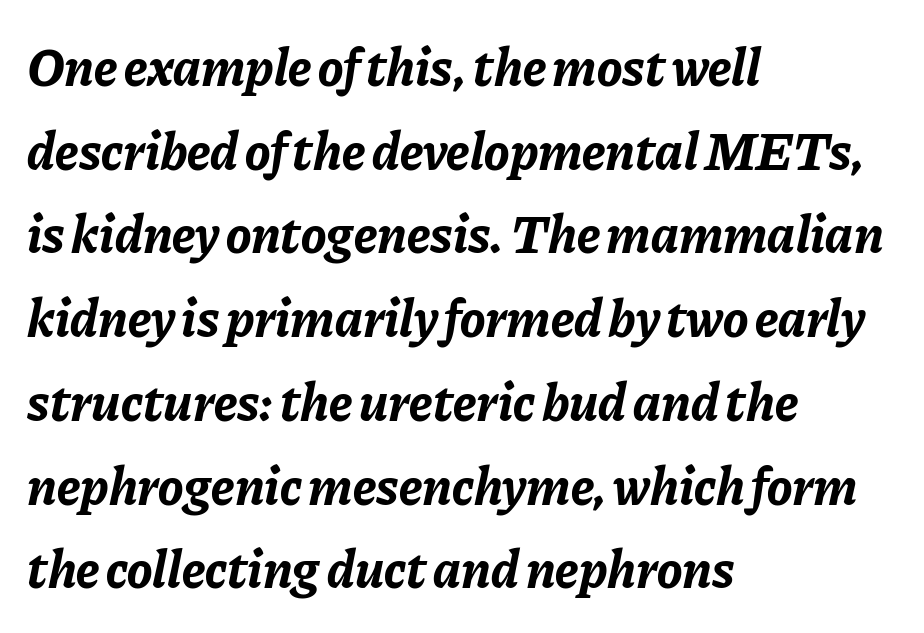
As a designer I'd log this as weight 700, bold. Underlining? Definitely not there. Do the characters align in a grid? No, the font is proportional. Compared with typical paragraphs, the rows here are spaced about the same.
